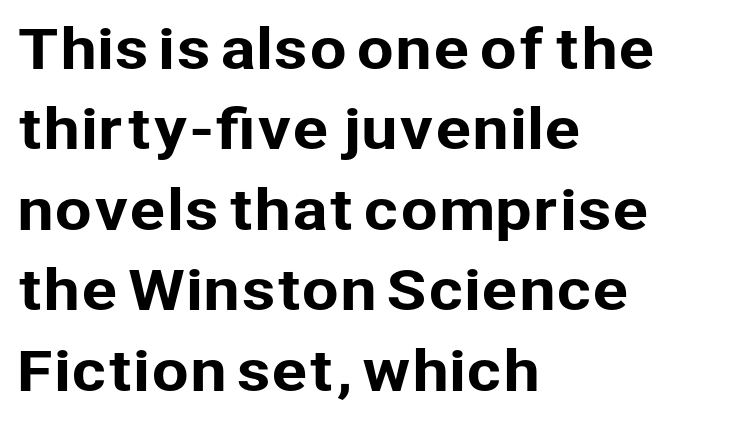
The image shows 54 px sans-serif type, upright; set left-aligned, normal line spacing (1.49x), normal letter spacing, not underlined; low stroke contrast and a medium x-height.
